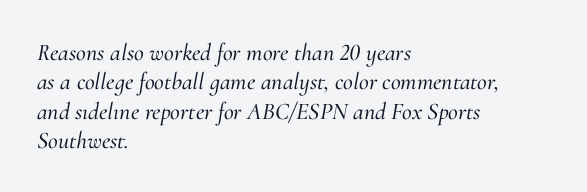
The image shows 24 px text type, italic (leaning right); set left-aligned, line spacing 1.22x, normal letter spacing, not underlined.
